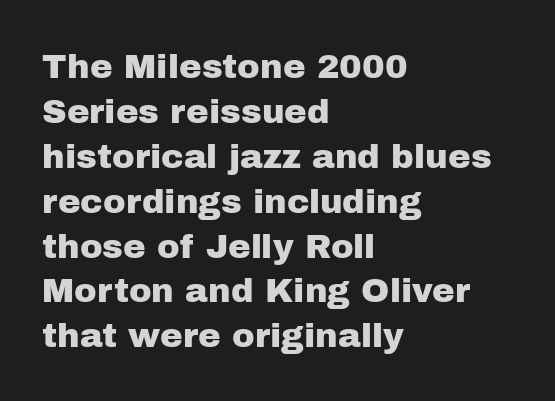
The image shows 34 px sans-serif type, upright; set left-aligned, normal line spacing (1.32x), normal letter spacing, not underlined; low stroke contrast and a medium x-height.
